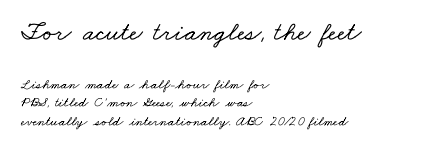
Q: Is the text underlined? A: No.
Q: How is the paragraph aligned? A: Left-aligned.
Q: Is the spacing between letters normal or unusually wide? A: Normal.
Q: Is the spacing between lines tight, normal or loose? A: Normal.
Q: Which block of text is set in a larger size, the first (top) or the second (bottom)? A: The first (top) one.
